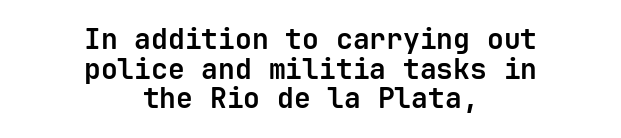
The image shows 28 px bold sans-serif type, upright, monospaced; set centered, tight line spacing (1.06x), normal letter spacing, not underlined; low stroke contrast and a medium x-height.
